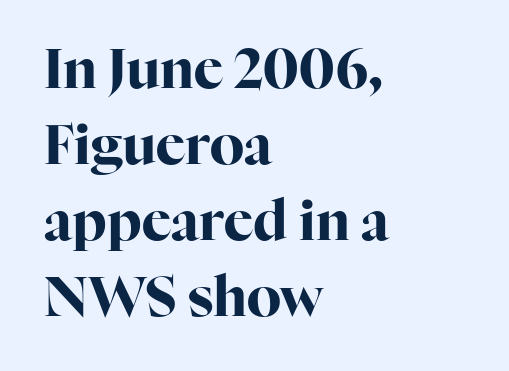
The space directly below the letters is spotless. What's the leading like? Ordinary, nothing unusual. No italicization has been applied; the sample stays upright. You could not count columns in this text — the font is proportionally spaced. Old-style or modern, the face here clearly has serifs.
